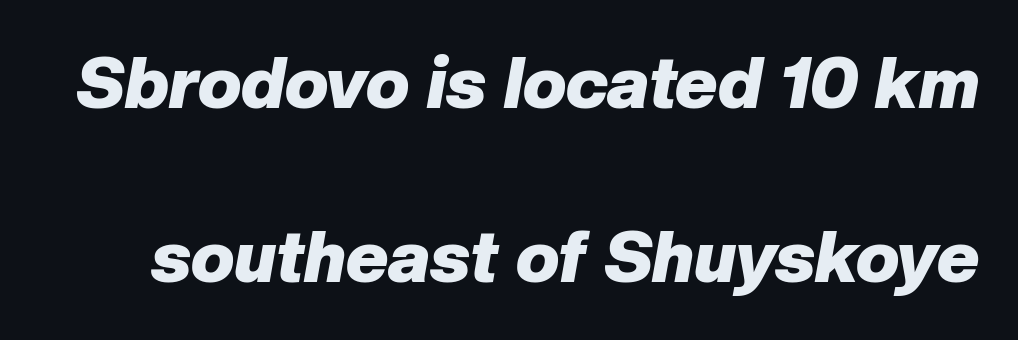
These lines keep a tight, regular rhythm from letter to letter. How would I describe the line gaps? Wide and relaxed. Each letter keeps its own natural width here, so spacing adapts to shape. Pretty heavy lettering here — definitely bold.
